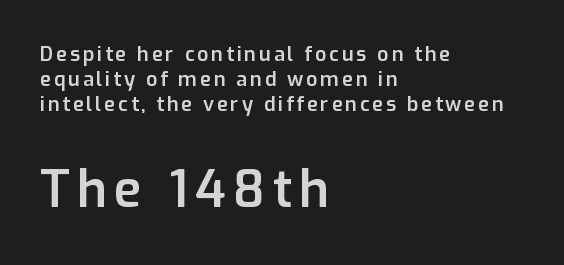
Line starts are locked; line ends wander. Top chunk: small. Bottom chunk: large. Every stem runs plumb, perpendicular to the baseline. Varying glyph widths throughout — classic text-font behaviour. What weight is shown? A semibold, between regular and bold. The space directly below the letters is spotless.
